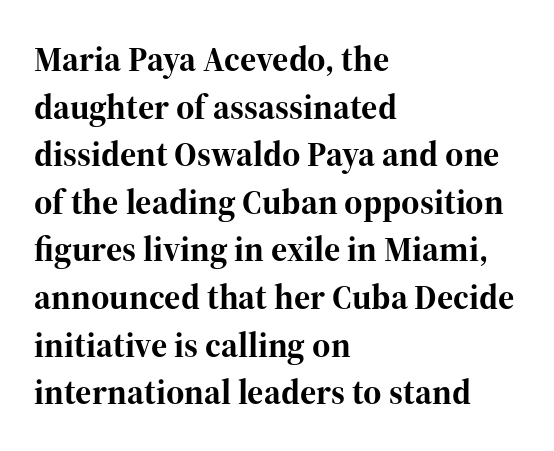
The image shows 35 px bold serif type, upright; set left-aligned, normal line spacing (1.36x), normal letter spacing, not underlined; high stroke contrast and a medium x-height.
